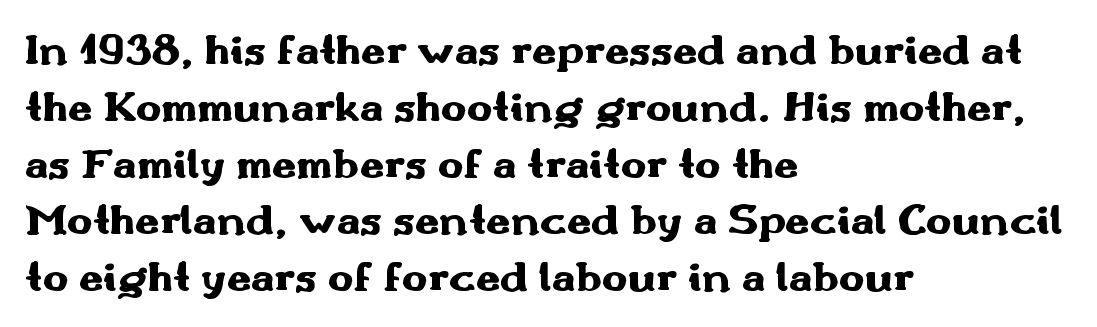
The image shows 43 px heavy, wide sans-serif type, upright; set left-aligned, normal line spacing (1.32x), normal letter spacing, not underlined; medium stroke contrast and a small x-height.
